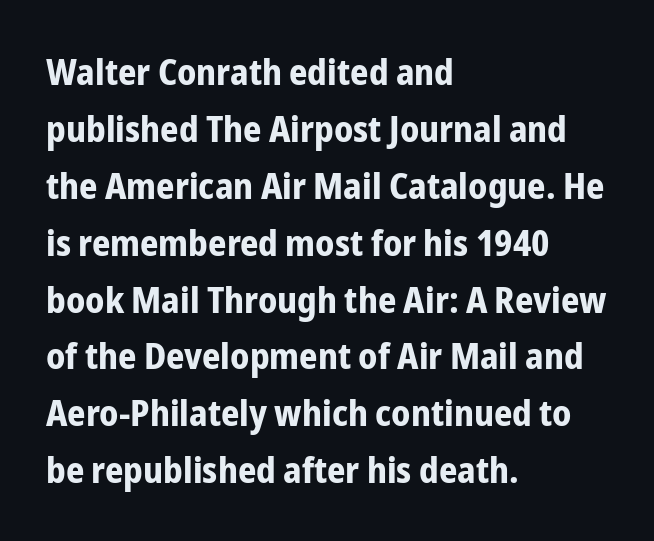
A typesetter would call this leading conventional body-copy spacing. Inter-character spacing is left at the font's built-in metrics. Strokes here are thick enough to call this a true bold. Posture: vertical. The glyphs in this specimen are sans serif.
